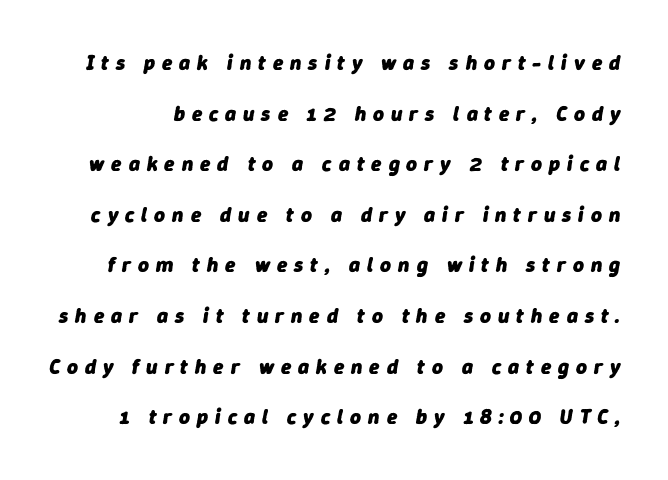
The image shows 21 px bold type, italic (leaning right); set loose line spacing (2.41x), unusually wide letter spacing (+0.33 em), not underlined.
